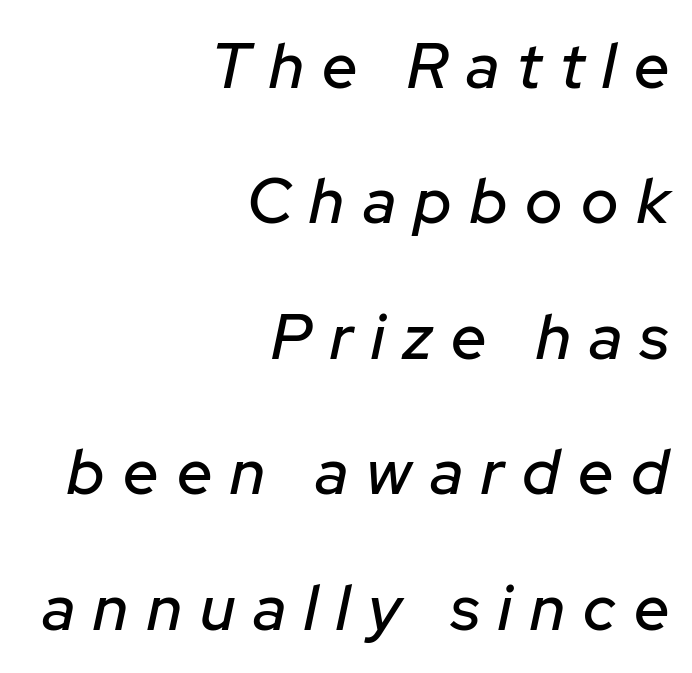
{"italic": "yes", "lean": "right", "slant_degrees": 12, "width": "normal", "stroke_contrast": "low", "x_height": "medium", "monospaced": "no", "underline": "no", "align": "right", "line_spacing": "loose", "line_spacing_ratio": 2.15, "letter_spacing": "wide", "letter_spacing_em": 0.29, "glyph_px": 63}
